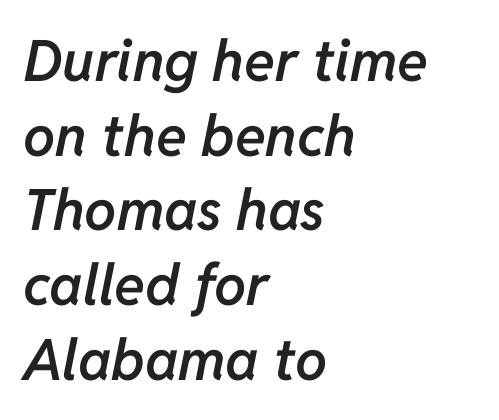
Italic? Definitely — the glyphs are oblique. No word sits above an underline. Its strokes are somewhat broadened, the hallmark of semibold type. Varying glyph widths throughout — classic text-font behaviour. These lines keep a tight, regular rhythm from letter to letter. The designer left line spacing at the default.
